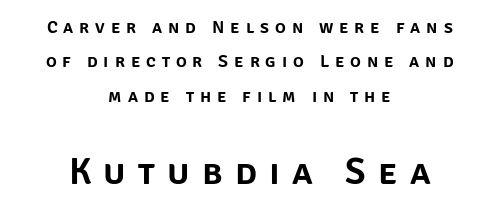
{"serif": "no", "italic": "no", "width": "normal", "stroke_contrast": "low", "x_height": "large", "monospaced": "no", "underline": "no", "align": "center", "line_spacing": "loose", "line_spacing_ratio": 1.91, "letter_spacing": "wide", "letter_spacing_em": 0.33, "larger_block": "second", "size_ratio": 2.06, "glyph_px": 37}
